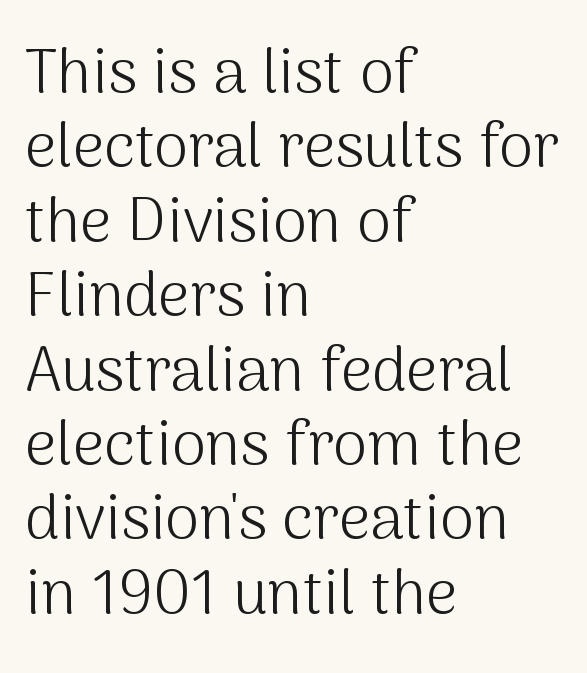
This rendering employs a face without finishing strokes, i.e., a sans-serif. One-word summary of the alignment: left. Stems here are at most as thick as an everyday book face. Proportional: the letters do not fall into vertical columns.
